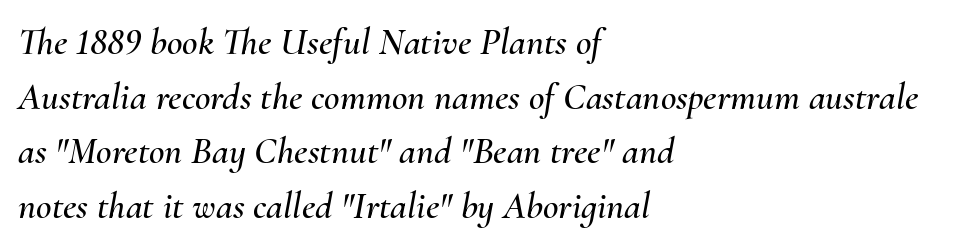
The image shows 38 px text type, italic (leaning right); set left-aligned, normal line spacing (1.44x), normal letter spacing, not underlined; medium stroke contrast and a small x-height.
